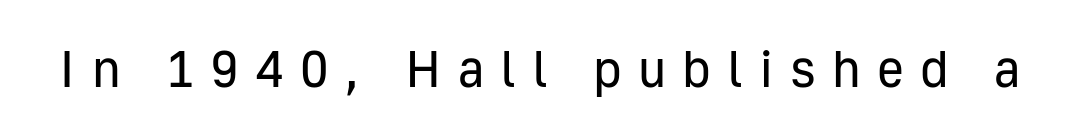
The letters advance in unequal steps, a hallmark of proportional type. The designer went with a sans here, leaving each stem footless. Tracking value appears strongly positive — letters spread wide. Descenders are the only things crossing below the line.
